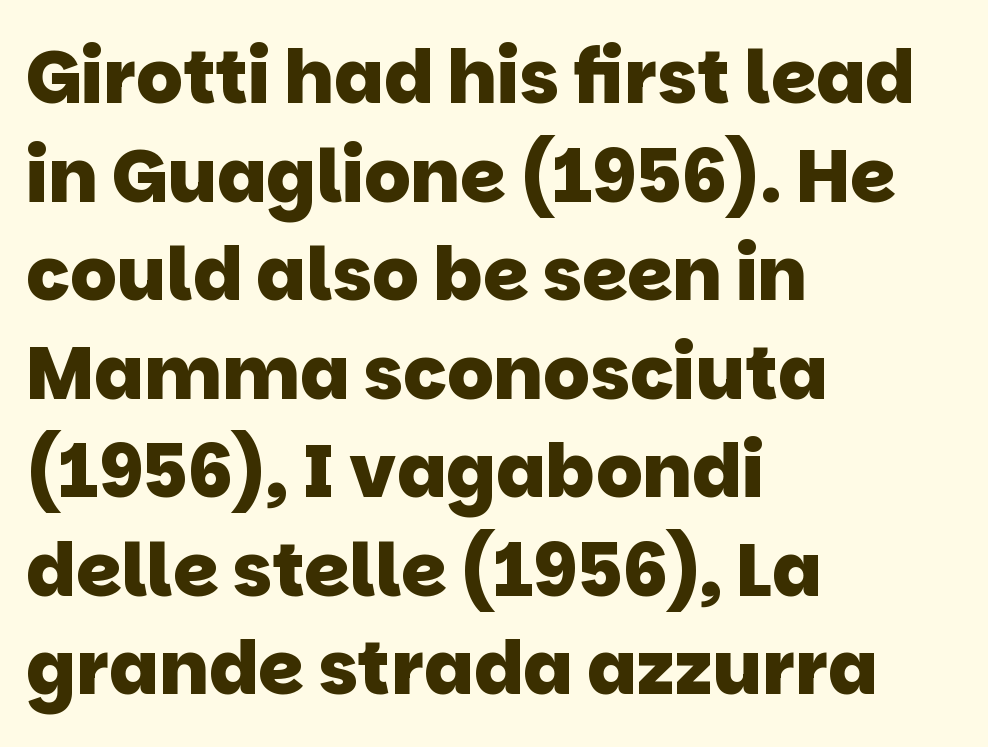
The image shows 73 px heavy sans-serif type; set left-aligned, normal line spacing (1.35x), normal letter spacing, not underlined; low stroke contrast and a large x-height.
